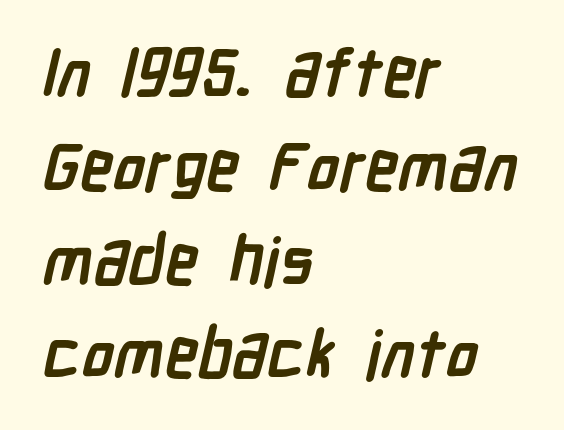
{"serif": "no", "bold": "yes", "weight": "semibold", "width": "condensed", "stroke_contrast": "low", "x_height": "medium", "monospaced": "no", "underline": "no", "align": "left", "line_spacing": "normal", "line_spacing_ratio": 1.4, "letter_spacing": "normal", "letter_spacing_em": 0.0, "glyph_px": 67}
